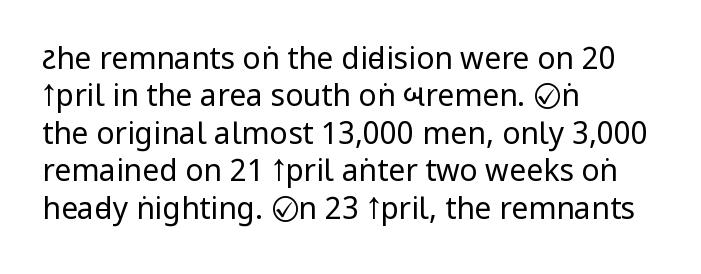
Q: Is the text bold? A: No.
Q: Is the text italic (slanted)? A: No, it is upright.
Q: Is the typeface a serif or a sans-serif typeface? A: Sans-serif.
Q: Is the text underlined? A: No.
Q: How is the paragraph aligned? A: Left-aligned.
Q: Is the spacing between letters normal or unusually wide? A: Normal.
Q: Is the spacing between lines tight, normal or loose? A: Normal.
Q: Width (condensed, normal, or wide)? A: Condensed.
Q: Stroke contrast? A: Low.
